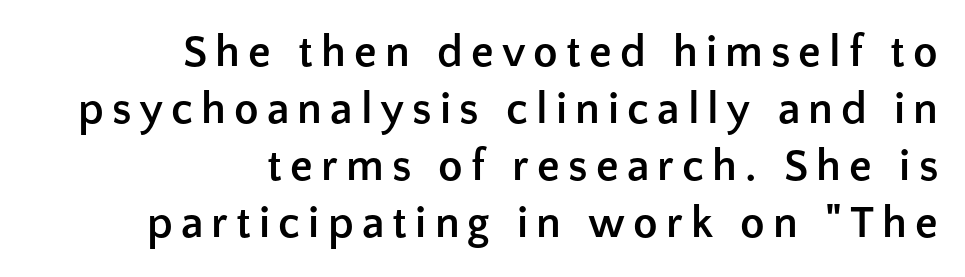
{"serif": "no", "italic": "no", "bold": "yes", "weight": "semibold", "width": "normal", "stroke_contrast": "low", "x_height": "medium", "monospaced": "no", "underline": "no", "align": "right", "line_spacing": "normal", "line_spacing_ratio": 1.27, "glyph_px": 45}
